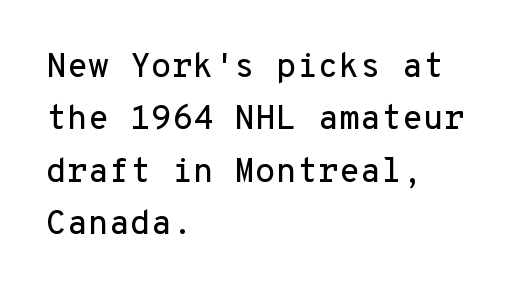
Q: Is the text italic (slanted)? A: No, it is upright.
Q: Is the typeface a serif or a sans-serif typeface? A: Sans-serif.
Q: Is the text underlined? A: No.
Q: How is the paragraph aligned? A: Left-aligned.
Q: Is the spacing between letters normal or unusually wide? A: Normal.
Q: Is the spacing between lines tight, normal or loose? A: Normal.
Q: Width (condensed, normal, or wide)? A: Normal.
Q: Stroke contrast? A: Low.
Q: x-height? A: Medium.
Q: Monospaced? A: Yes.
